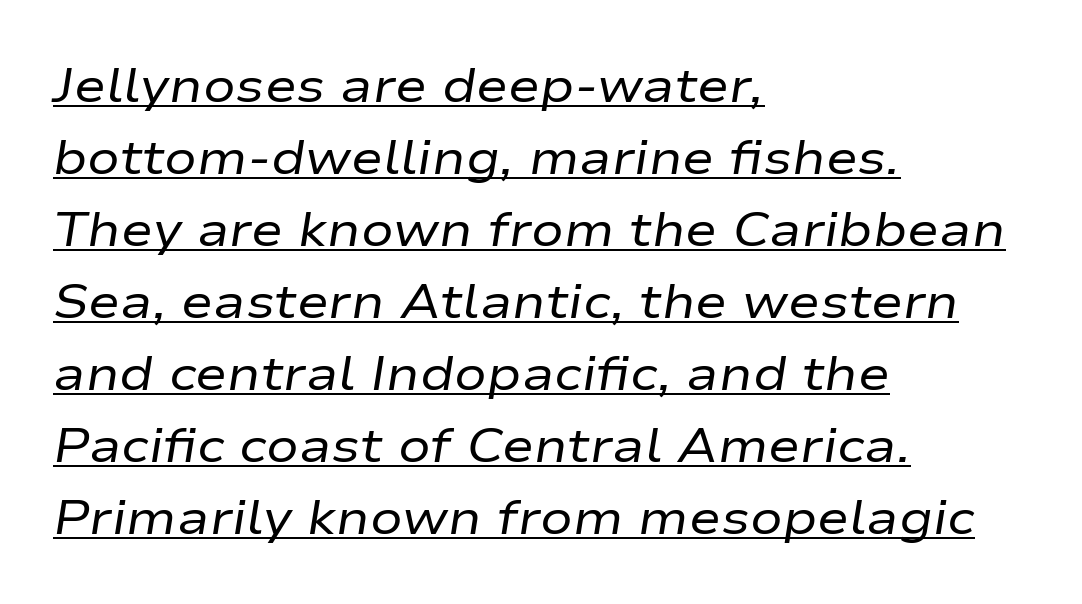
Q: Is the text bold? A: No.
Q: Is the text italic (slanted)? A: Yes, it leans right by about 9 degrees.
Q: Is the text underlined? A: Yes.
Q: How is the paragraph aligned? A: Left-aligned.
Q: Is the spacing between letters normal or unusually wide? A: Normal.
Q: Is the spacing between lines tight, normal or loose? A: Normal.
Q: Width (condensed, normal, or wide)? A: Wide.
Q: Stroke contrast? A: Low.
Q: x-height? A: Medium.
Q: Monospaced? A: No.
